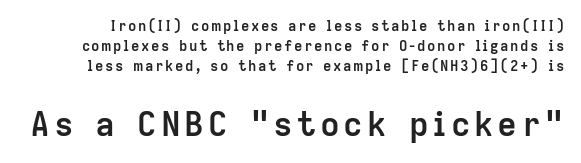
The typography opts for an upright posture over an oblique one. The passage shown is typeset with a sans-serif family. The area under the type is left untouched. The letters advance in unequal steps, a hallmark of proportional type.
